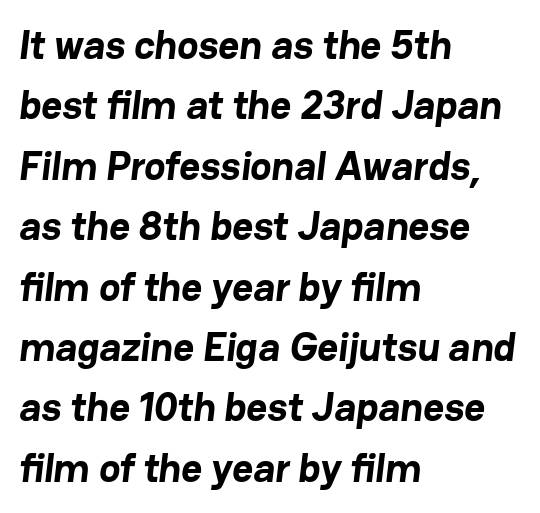
{"serif": "no", "bold": "yes", "weight": "bold", "width": "normal", "stroke_contrast": "low", "x_height": "medium", "monospaced": "no", "underline": "no", "align": "left", "line_spacing": "normal", "line_spacing_ratio": 1.51, "letter_spacing": "normal", "letter_spacing_em": 0.0, "glyph_px": 40}
